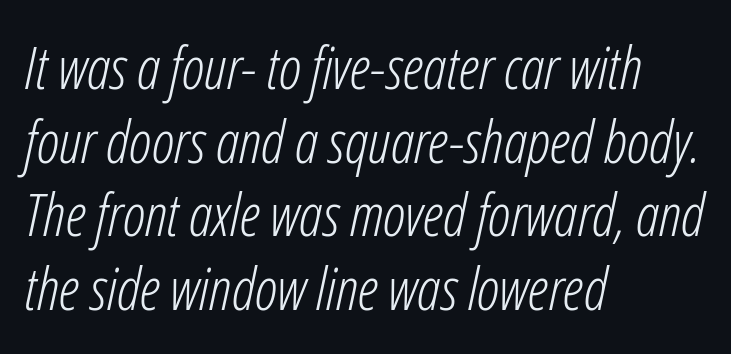
Q: Is the text bold? A: No.
Q: Is the text italic (slanted)? A: Yes, it leans right by about 12 degrees.
Q: Is the text underlined? A: No.
Q: How is the paragraph aligned? A: Left-aligned.
Q: Is the spacing between letters normal or unusually wide? A: Normal.
Q: Is the spacing between lines tight, normal or loose? A: Normal.
Q: Width (condensed, normal, or wide)? A: Condensed.
Q: Stroke contrast? A: Low.
Q: x-height? A: Medium.
Q: Monospaced? A: No.
